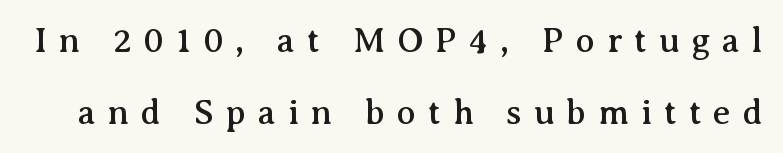
The font family rendered here belongs to the serif group. Quick note: interline space is abundant. The letterforms stand isolated, each surrounded by extra space. The specimen reads as upright at a glance. Here the designer chose a conventional face with non-uniform glyph widths.
